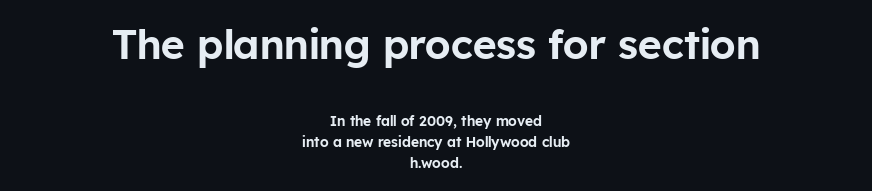
Q: Is the text italic (slanted)? A: No, it is upright.
Q: Is the typeface a serif or a sans-serif typeface? A: Sans-serif.
Q: Is the text underlined? A: No.
Q: How is the paragraph aligned? A: Centered.
Q: Is the spacing between letters normal or unusually wide? A: Normal.
Q: Is the spacing between lines tight, normal or loose? A: Normal.
Q: Which block of text is set in a larger size, the first (top) or the second (bottom)? A: The first (top) one.
Q: Width (condensed, normal, or wide)? A: Normal.
Q: Stroke contrast? A: Low.
Q: x-height? A: Medium.
Q: Monospaced? A: No.
